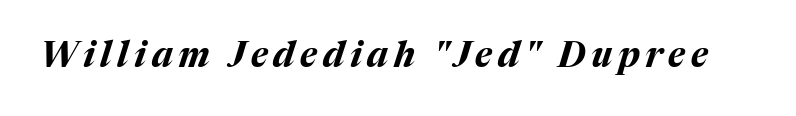
Has an underline been added? It has not. An italicized treatment has been applied to the whole sample. The letters advance in unequal steps, a hallmark of proportional type. How heavy is the stroke? Heavy — this is a bold.
